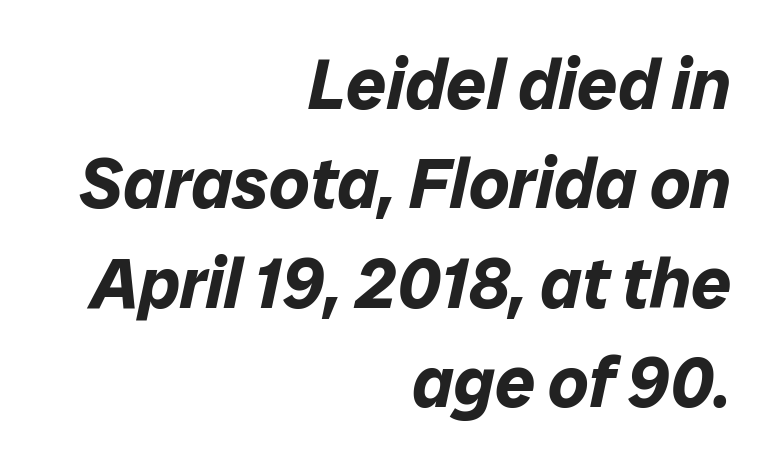
Stroke thickness is high; the sample reads as a true bold. Is the block centered? No — it sits flush against the right margin. In terms of leading, this rendering sits right in the middle. This sample has the flowing, uneven cadence of proportional lettering.
